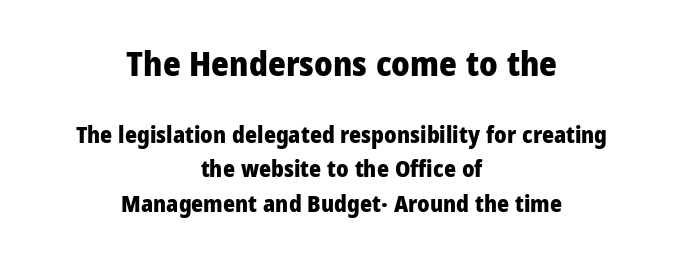
Q: Is the text bold? A: Yes.
Q: Is the text italic (slanted)? A: No, it is upright.
Q: Is the typeface a serif or a sans-serif typeface? A: Sans-serif.
Q: Is the text underlined? A: No.
Q: How is the paragraph aligned? A: Centered.
Q: Is the spacing between letters normal or unusually wide? A: Normal.
Q: Is the spacing between lines tight, normal or loose? A: Normal.
Q: Which block of text is set in a larger size, the first (top) or the second (bottom)? A: The first (top) one.
Q: Width (condensed, normal, or wide)? A: Normal.
Q: Stroke contrast? A: Low.
Q: x-height? A: Medium.
Q: Monospaced? A: No.
